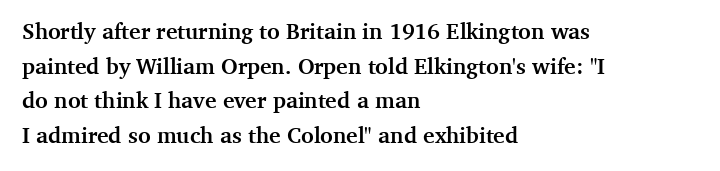
{"italic": "no", "bold": "yes", "underline": "no", "align": "left", "line_spacing": "normal", "line_spacing_ratio": 1.57, "letter_spacing": "normal", "letter_spacing_em": 0.0, "glyph_px": 22}
